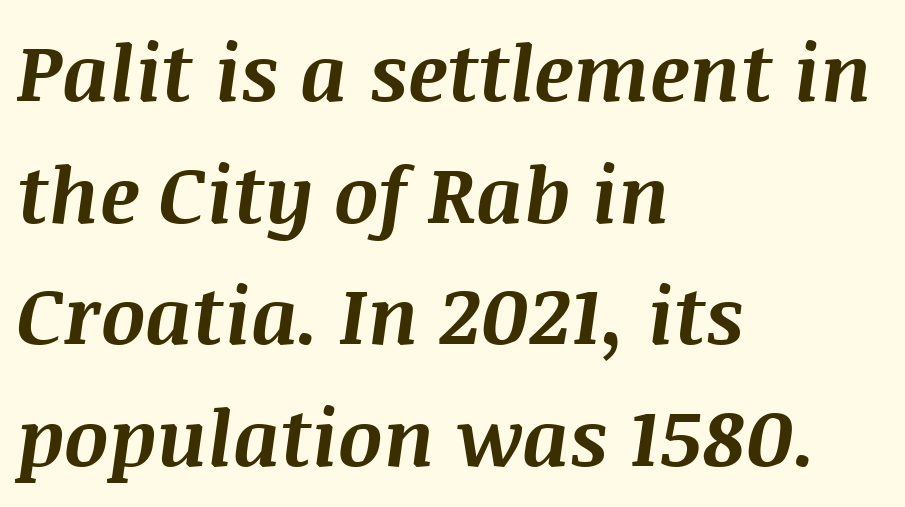
Q: Is the text bold? A: Yes.
Q: Is the text italic (slanted)? A: Yes, it leans right by about 8 degrees.
Q: Is the text underlined? A: No.
Q: How is the paragraph aligned? A: Left-aligned.
Q: Is the spacing between letters normal or unusually wide? A: Normal.
Q: Is the spacing between lines tight, normal or loose? A: Normal.
Q: Width (condensed, normal, or wide)? A: Normal.
Q: Stroke contrast? A: Medium.
Q: x-height? A: Large.
Q: Monospaced? A: No.
